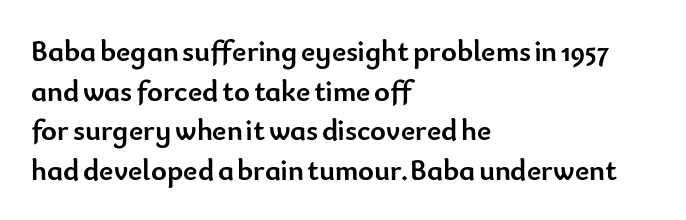
Q: Is the text bold? A: Yes.
Q: Is the text italic (slanted)? A: No, it is upright.
Q: Is the typeface a serif or a sans-serif typeface? A: Sans-serif.
Q: Is the text underlined? A: No.
Q: How is the paragraph aligned? A: Left-aligned.
Q: Is the spacing between letters normal or unusually wide? A: Normal.
Q: Is the spacing between lines tight, normal or loose? A: Normal.
Q: Width (condensed, normal, or wide)? A: Normal.
Q: Stroke contrast? A: Low.
Q: x-height? A: Small.
Q: Monospaced? A: No.
